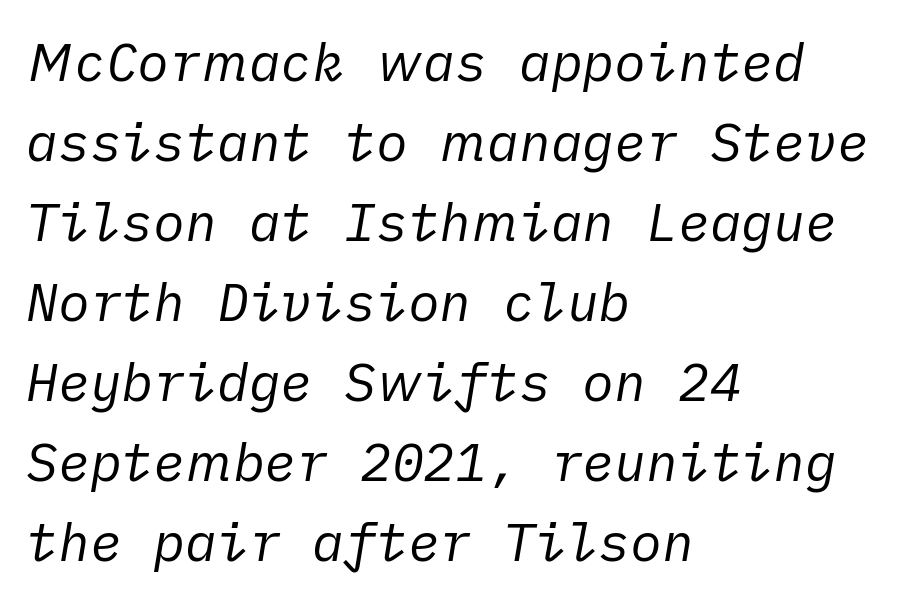
Horizontal alignment here is leftward, the default for most running prose. Spacing between characters is what you'd get straight out of the box. Reading down the column, the eye jumps a familiar distance to each next line. The words here are not underlined. Style check: oblique. Think standard paragraph weight, or any step lighter than that.
